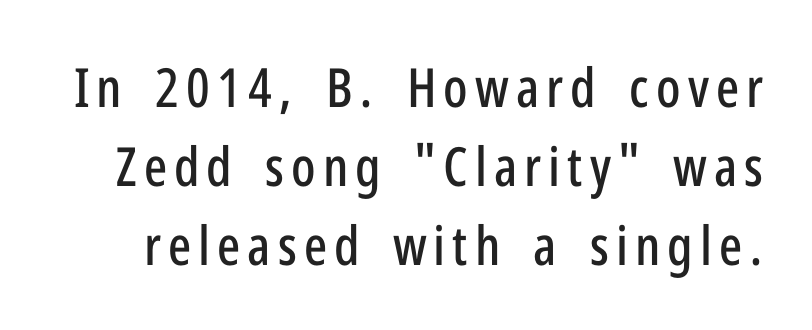
The image shows 54 px condensed sans-serif type, upright; set normal line spacing (1.46x), not underlined; low stroke contrast and a medium x-height.
